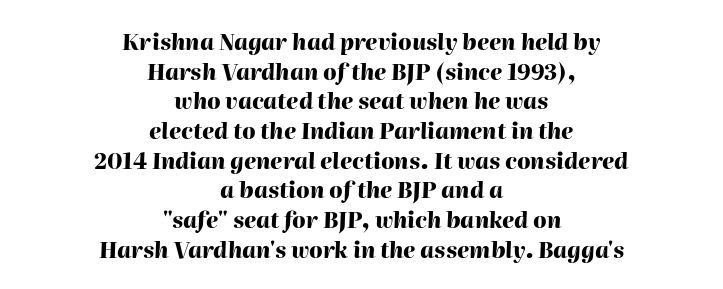
Rows of type keep a routine distance in the vertical direction. The glyphs have the mass of a bold cut. A typesetter would call this zero additional tracking. The passage is arranged like a title page — every line centered. Has an underline been added? It has not. The letters are slanted; this is an italic face.
